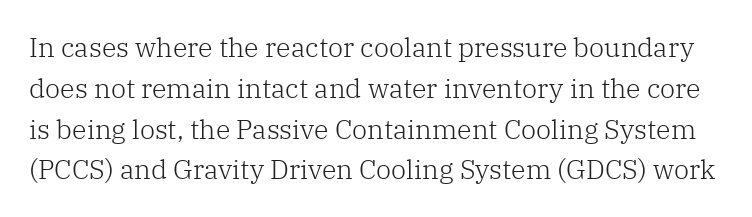
Q: Is the text bold? A: No.
Q: Is the text italic (slanted)? A: No, it is upright.
Q: Is the text underlined? A: No.
Q: Is the spacing between letters normal or unusually wide? A: Normal.
Q: Is the spacing between lines tight, normal or loose? A: Normal.
